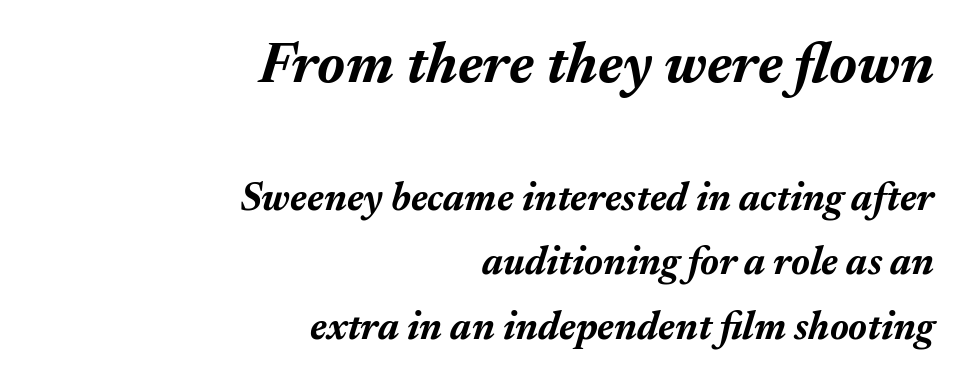
The ragged edge is on the left, which tells us the setting is flush right. The gaps between neighbouring characters are ordinary and unremarkable. The earlier block is typeset at a bigger size than the later block. Words float on clear page, feet unadorned. The face used here has a pronounced slope to its letters. Quick note: interline space is typical.
